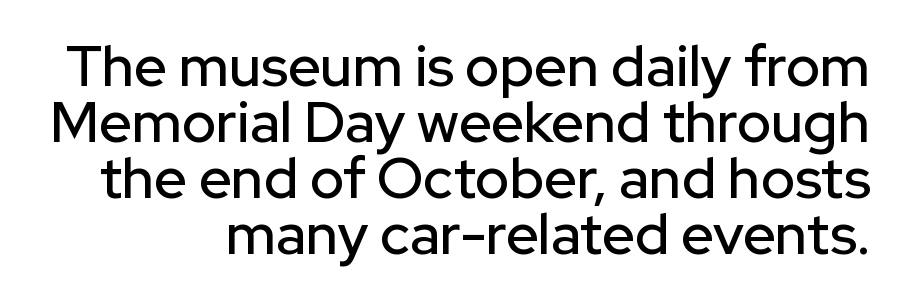
{"serif": "no", "italic": "no", "width": "normal", "stroke_contrast": "low", "x_height": "medium", "monospaced": "no", "underline": "no", "align": "right", "line_spacing": "tight", "line_spacing_ratio": 0.98, "letter_spacing": "normal", "letter_spacing_em": 0.0, "glyph_px": 57}
